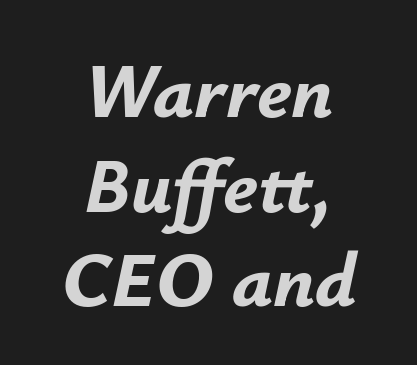
{"italic": "yes", "lean": "right", "slant_degrees": 12, "bold": "yes", "weight": "bold", "width": "normal", "stroke_contrast": "low", "x_height": "small", "monospaced": "no", "underline": "no", "align": "center", "line_spacing_ratio": 1.23, "letter_spacing": "normal", "letter_spacing_em": 0.0, "glyph_px": 77}
